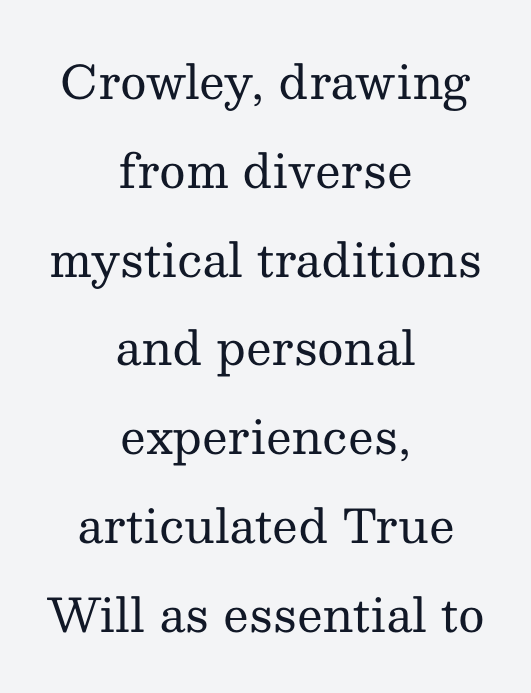
{"serif": "yes", "italic": "no", "bold": "no", "weight": "regular", "width": "normal", "stroke_contrast": "medium", "x_height": "medium", "monospaced": "no", "underline": "no", "align": "center", "line_spacing": "loose", "line_spacing_ratio": 1.93, "letter_spacing": "normal", "letter_spacing_em": 0.0, "glyph_px": 46}
